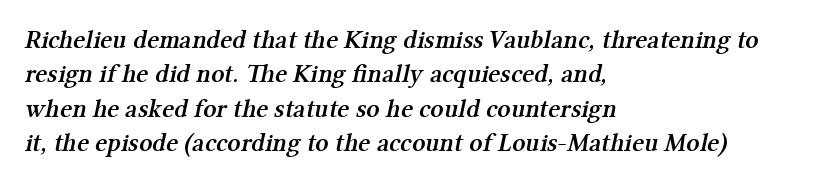
In terms of leading, this rendering sits right in the middle. Set as a demibold, roughly 600 on the weight scale. Nobody drew a line under any word here. Nobody touched the tracking dial on this one.
